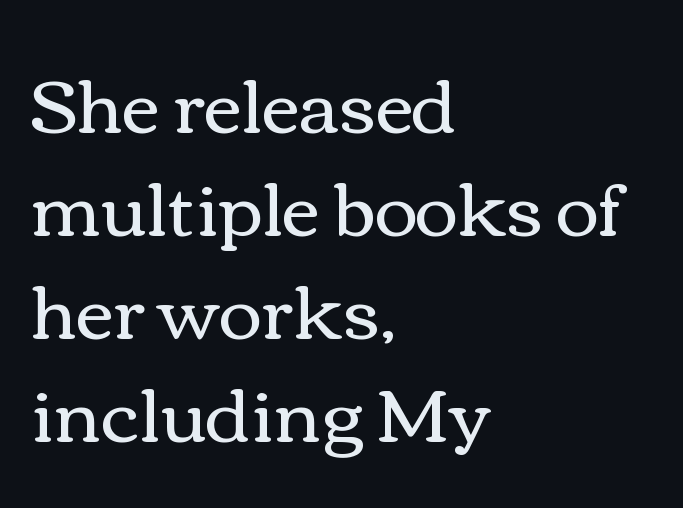
Q: Is the text bold? A: No.
Q: Is the text italic (slanted)? A: No, it is upright.
Q: Is the text underlined? A: No.
Q: How is the paragraph aligned? A: Left-aligned.
Q: Is the spacing between letters normal or unusually wide? A: Normal.
Q: Is the spacing between lines tight, normal or loose? A: Normal.
Q: Width (condensed, normal, or wide)? A: Wide.
Q: Stroke contrast? A: Medium.
Q: x-height? A: Medium.
Q: Monospaced? A: No.
